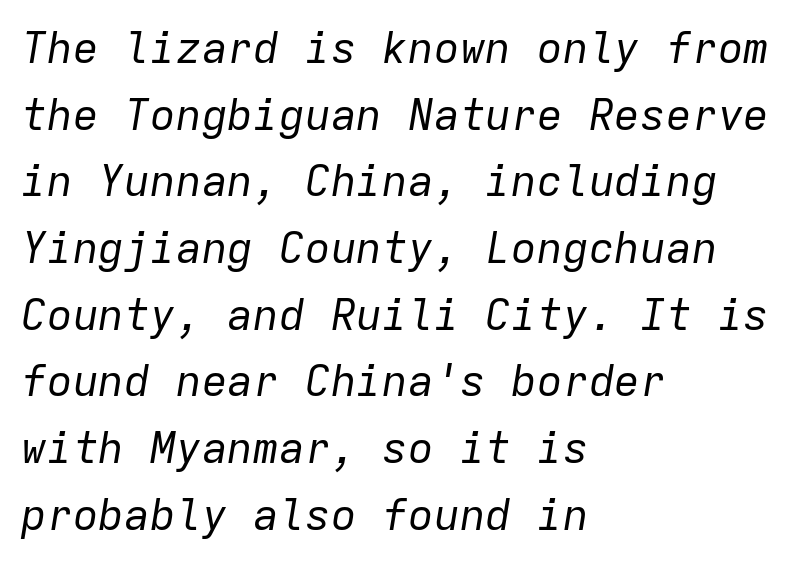
The image shows 43 px regular-weight type, italic (leaning right), monospaced; set left-aligned, normal line spacing (1.55x), normal letter spacing, not underlined; low stroke contrast and a medium x-height.
